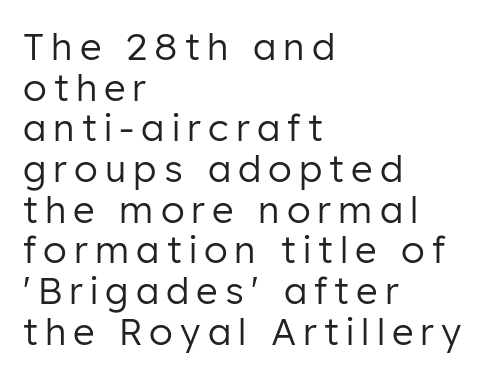
Very little white space separates one row of letters from the next. Do the characters align in a grid? No, the font is proportional. Does the type have serifs? No, each stem ends abruptly. Posture: straight, roman, zero tilt. Descender tails drop into unmarked territory. Left-aligned paragraph, ragged on the right.
